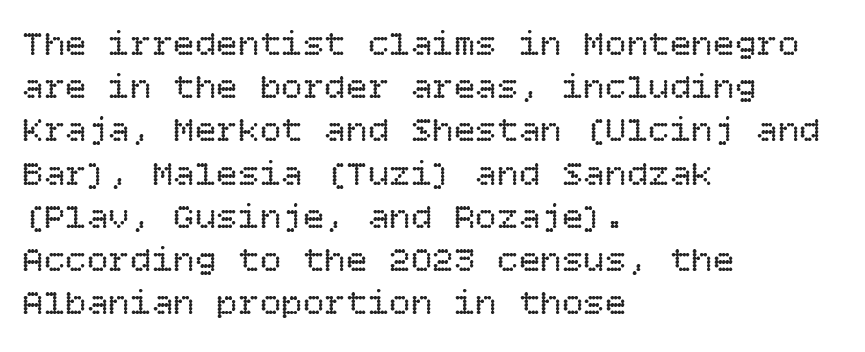
The strokes carry an ordinary text weight at most. The specimen omits any rule beneath the text block's lines. If you drew a line through each stem, it would be perfectly vertical. No extra tracking has been applied to these lines. The lines are quadded left.
